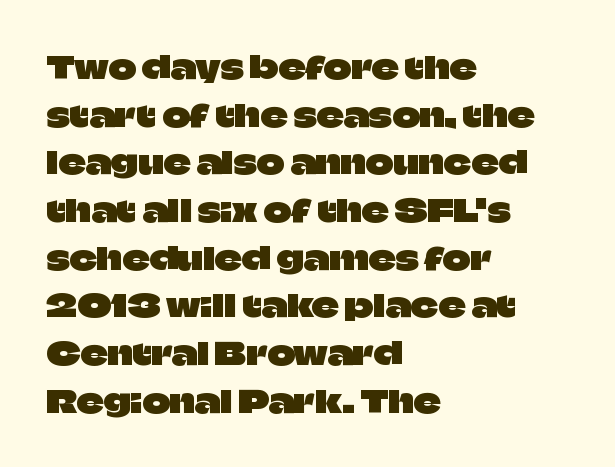
The image shows 30 px sans-serif type, upright; set left-aligned, normal line spacing (1.59x), normal letter spacing, not underlined; low stroke contrast and a large x-height.
